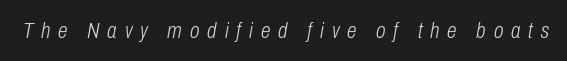
Q: Is the text bold? A: No.
Q: Is the text italic (slanted)? A: Yes, it leans right by about 10 degrees.
Q: Is the text underlined? A: No.
Q: Is the spacing between letters normal or unusually wide? A: Unusually wide.
